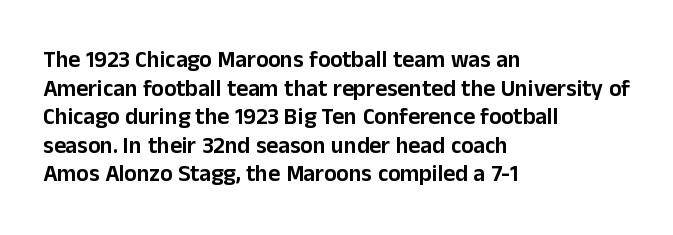
Q: Is the text italic (slanted)? A: No, it is upright.
Q: Is the text underlined? A: No.
Q: How is the paragraph aligned? A: Left-aligned.
Q: Is the spacing between letters normal or unusually wide? A: Normal.
